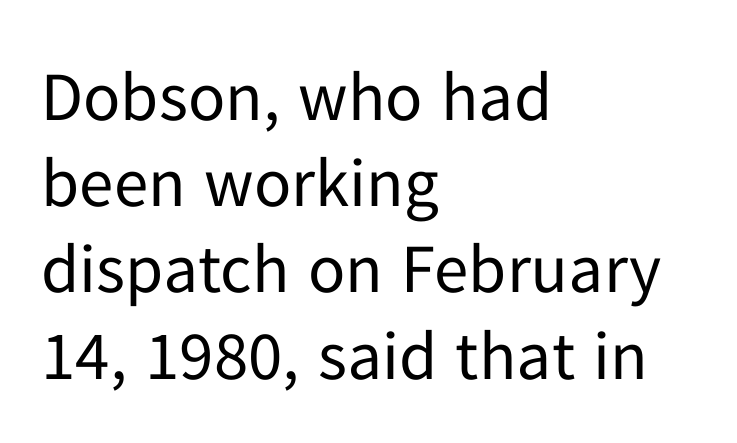
This is not heavy type; no bold has been used. How are the letters spaced? Ordinarily, with no added tracking. The compositor pushed each line to the left boundary. A clean baseline with only descenders dipping below it.
